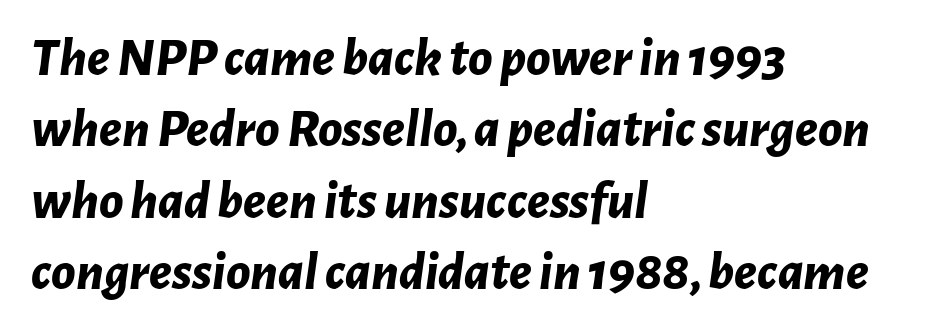
A typesetter would call this leading conventional body-copy spacing. Standard letterfit; no display-style spreading of the glyphs. Alignment: flush left. The rendering uses natural spacing where letterforms have individual widths.
